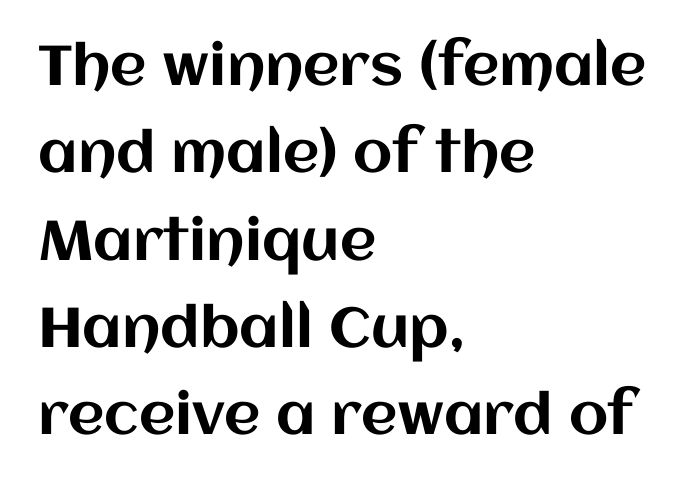
The image shows 56 px text type, upright; set left-aligned, normal line spacing (1.56x), normal letter spacing, not underlined; medium stroke contrast and a large x-height.
